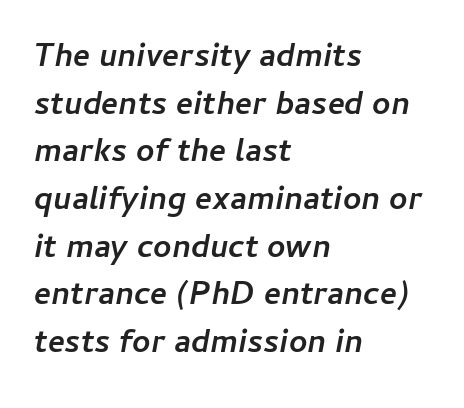
Q: Is the text bold? A: Yes.
Q: Is the text italic (slanted)? A: Yes, it leans right by about 11 degrees.
Q: Is the text underlined? A: No.
Q: How is the paragraph aligned? A: Left-aligned.
Q: Is the spacing between letters normal or unusually wide? A: Normal.
Q: Is the spacing between lines tight, normal or loose? A: Normal.
Q: Width (condensed, normal, or wide)? A: Normal.
Q: Stroke contrast? A: Low.
Q: x-height? A: Medium.
Q: Monospaced? A: No.
